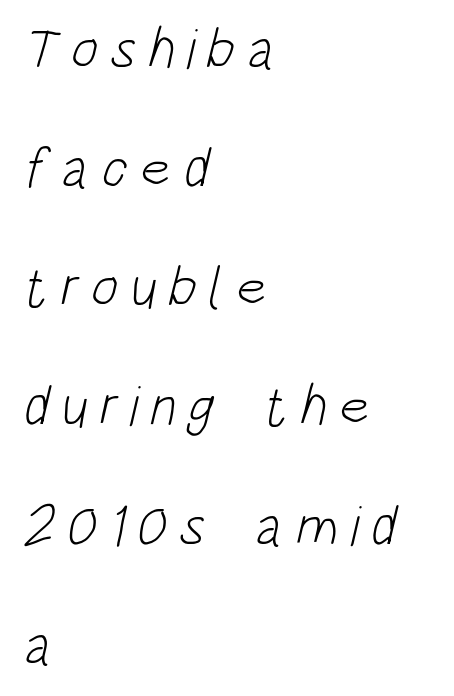
The image shows 57 px light, condensed sans-serif type; set left-aligned, loose line spacing (2.09x), unusually wide letter spacing (+0.21 em), not underlined; low stroke contrast and a large x-height.
